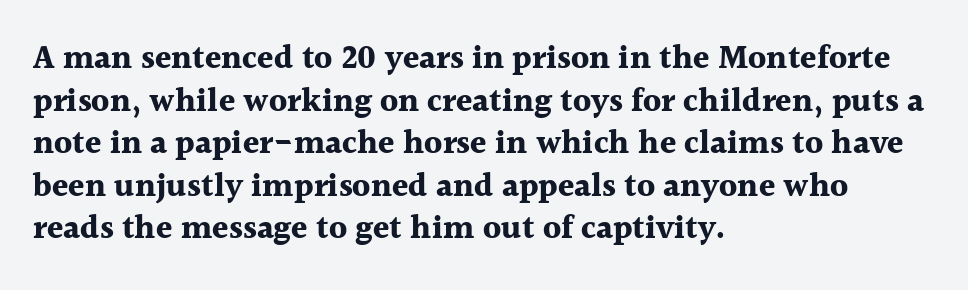
Yep, those are serifs on the letters. The paragraph has a hard left edge and a soft right edge. The rows are spaced the way most documents space them. The sample has been set heavy, in full bold. Check the space under the baseline: it is left empty. The type is set solid horizontally, with unmodified tracking.
